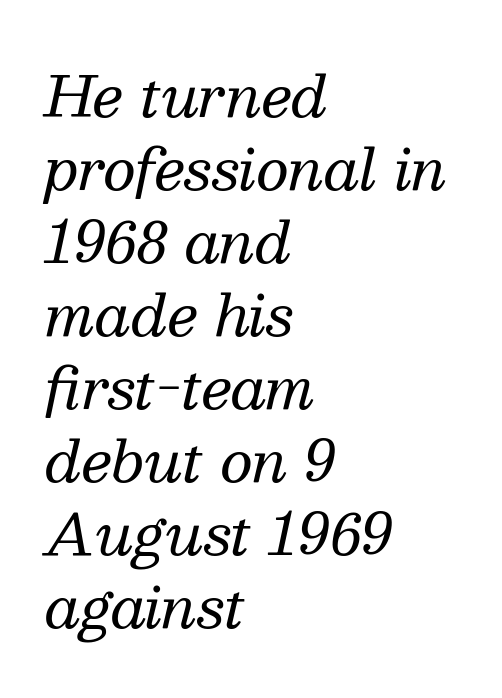
Note the varied advance widths — an 'i' is clearly narrower than an 'm'. These lines are set flush left with a ragged right edge. Plain, unruled lines of type. This rendering leaves character spacing at its baseline value. Interline gaps are of average width in this sample. Stems and bowls with no extra thickness — not bold.
